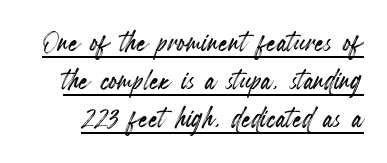
The image shows 37 px condensed type; set tight line spacing (1.03x), normal letter spacing, underlined; a small x-height.
